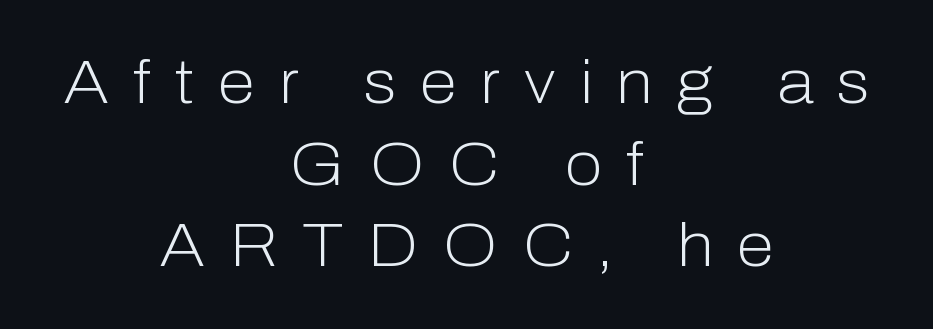
The image shows 61 px light sans-serif type, upright; set centered, normal line spacing (1.34x), unusually wide letter spacing (+0.39 em), not underlined; low stroke contrast and a medium x-height.
